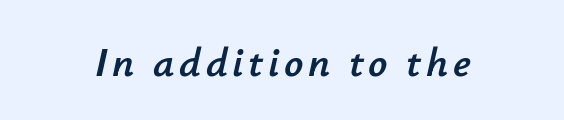
The baseline area is clear. The setting favours the middle, as headings and verse often do. Would a proofreader flag this as italicized? Yes. Do the characters align in a grid? No, the font is proportional.
